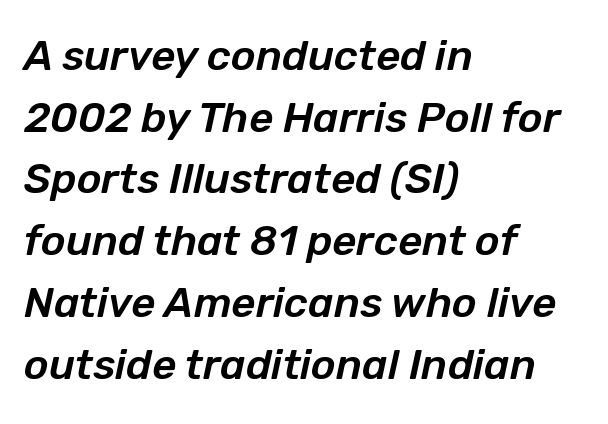
The image shows 42 px text type, italic (leaning right); set left-aligned, normal line spacing (1.47x), normal letter spacing, not underlined; low stroke contrast and a medium x-height.
